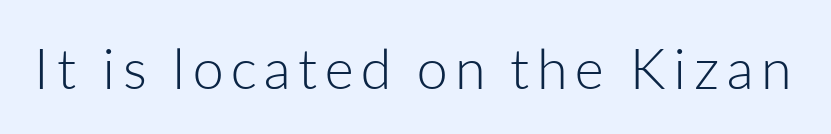
{"serif": "no", "italic": "no", "bold": "no", "weight": "light", "width": "normal", "stroke_contrast": "low", "x_height": "medium", "monospaced": "no", "underline": "no", "glyph_px": 56}
